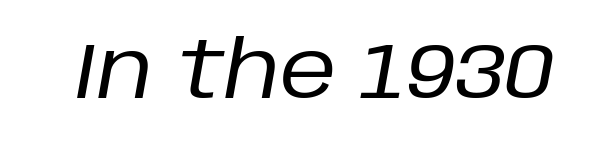
Q: Is the text bold? A: No.
Q: Is the text italic (slanted)? A: Yes, it leans right by about 10 degrees.
Q: Is the text underlined? A: No.
Q: Is the spacing between letters normal or unusually wide? A: Normal.
Q: Width (condensed, normal, or wide)? A: Normal.
Q: Stroke contrast? A: Low.
Q: x-height? A: Large.
Q: Monospaced? A: No.
